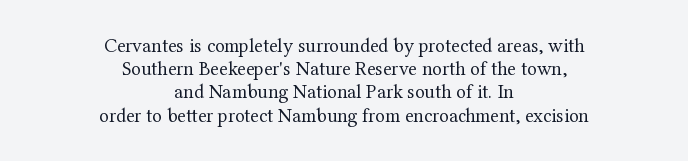
Stroke thickness stays within the range of a standard reading face or lighter. How are the letters spaced? Ordinarily, with no added tracking. Compared with a flush-left layout, this one balances lines on the center instead. Posture: upright roman.
